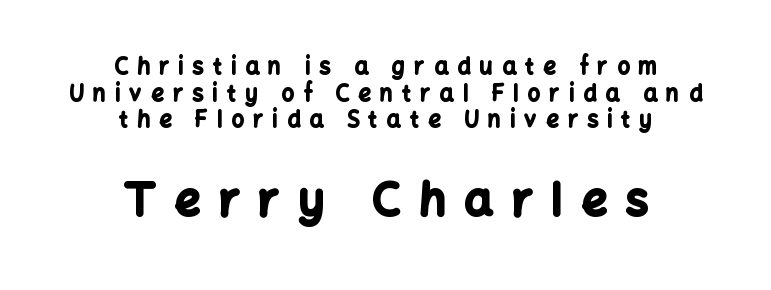
{"serif": "no", "italic": "no", "bold": "yes", "weight": "bold", "width": "normal", "stroke_contrast": "low", "x_height": "medium", "monospaced": "no", "underline": "no", "align": "center", "line_spacing_ratio": 1.21, "letter_spacing": "wide", "letter_spacing_em": 0.42, "larger_block": "second", "size_ratio": 2.05, "glyph_px": 45}
